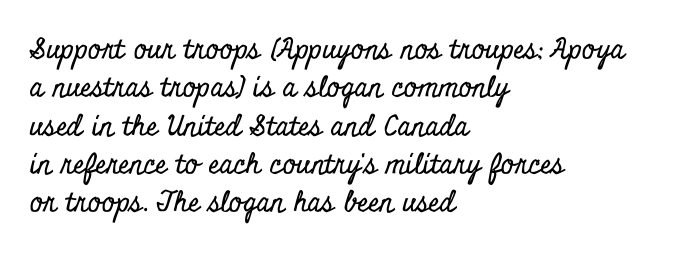
The image shows 28 px condensed serif type; set left-aligned, normal line spacing (1.37x), normal letter spacing, not underlined; low stroke contrast and a small x-height.
